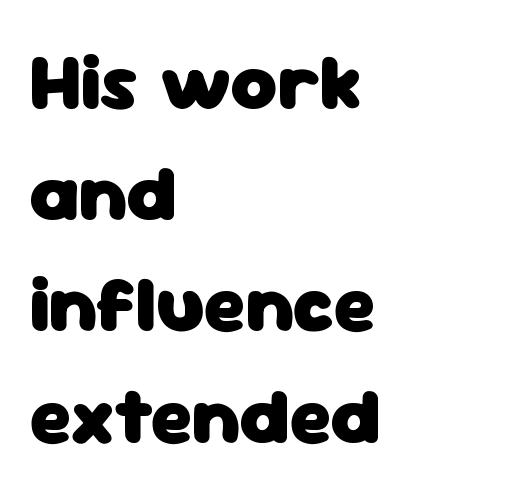
Pretty heavy lettering here — definitely bold. Quick note: interline space is typical. Letters rest on an invisible, unmarked baseline. Classification — sans serif.
